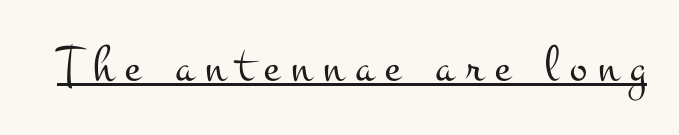
Q: Is the text bold? A: No.
Q: Is the text italic (slanted)? A: Yes.
Q: Is the typeface a serif or a sans-serif typeface? A: Serif.
Q: Is the text underlined? A: Yes.
Q: Is the spacing between letters normal or unusually wide? A: Unusually wide.
Q: Width (condensed, normal, or wide)? A: Wide.
Q: Stroke contrast? A: Medium.
Q: x-height? A: Small.
Q: Monospaced? A: No.
